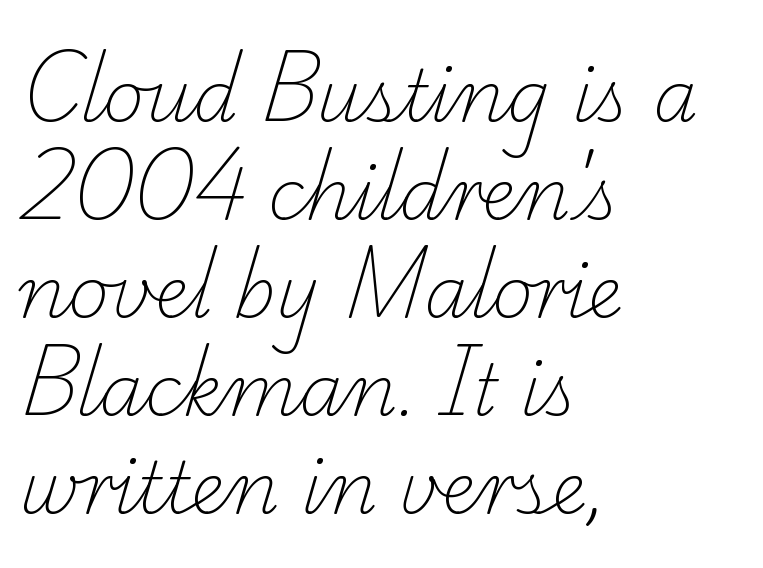
No letter is thick-stroked: the sample isn't bold. Each row of text sits above clean, open space. Do the characters align in a grid? No, the font is proportional. In terms of letterform style, serifs are clearly present. Tracking value appears to be zero — textbook default spacing.
